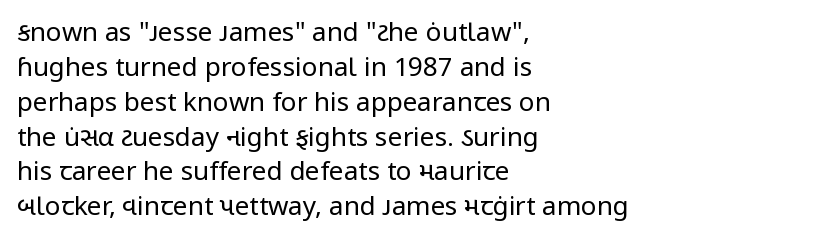
The strip under each line holds only bare page. Short note: letters normally spaced. The axis of the letterforms is exactly vertical. Line spacing here is normal. The rendering anchors every line to the left-hand side.
